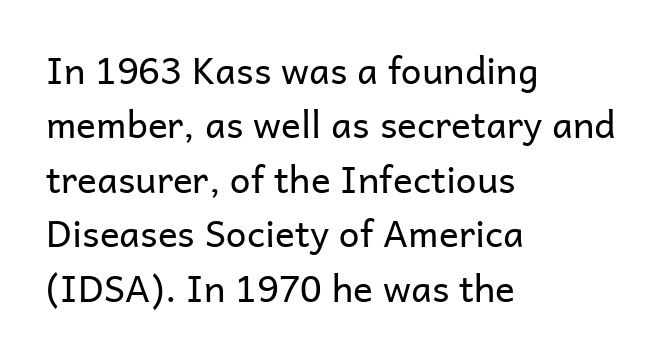
{"serif": "no", "italic": "no", "bold": "no", "weight": "regular", "width": "normal", "stroke_contrast": "low", "x_height": "medium", "monospaced": "no", "underline": "no", "align": "left", "line_spacing": "normal", "line_spacing_ratio": 1.47, "letter_spacing": "normal", "letter_spacing_em": 0.0, "glyph_px": 37}
